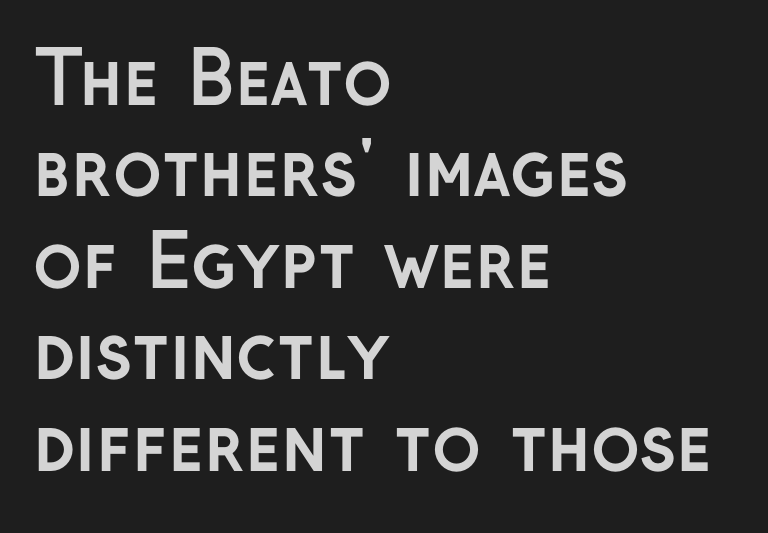
{"serif": "no", "italic": "no", "bold": "yes", "weight": "semibold", "width": "normal", "stroke_contrast": "low", "x_height": "medium", "monospaced": "no", "underline": "no", "align": "left", "line_spacing": "normal", "line_spacing_ratio": 1.27, "letter_spacing": "normal", "letter_spacing_em": 0.0, "glyph_px": 72}
